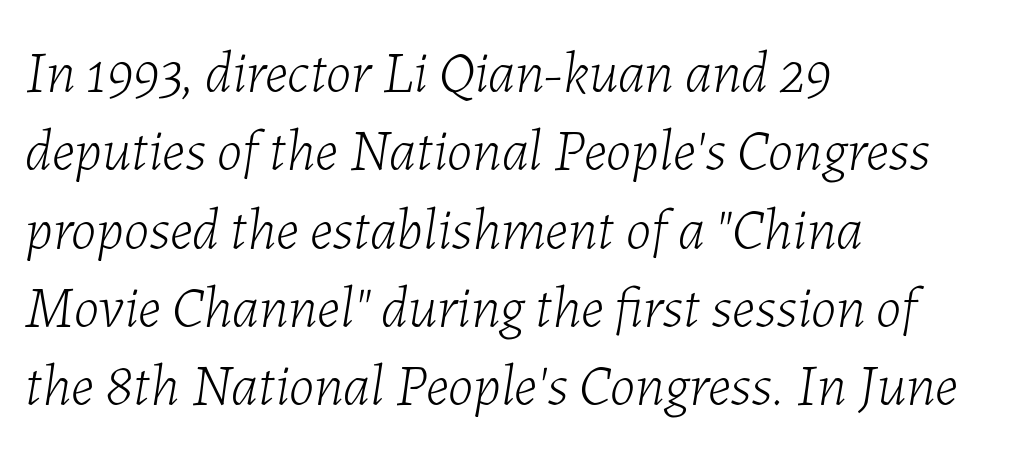
Q: Is the text bold? A: No.
Q: Is the text italic (slanted)? A: Yes, it leans right by about 7 degrees.
Q: Is the text underlined? A: No.
Q: How is the paragraph aligned? A: Left-aligned.
Q: Is the spacing between letters normal or unusually wide? A: Normal.
Q: Is the spacing between lines tight, normal or loose? A: Normal.
Q: Width (condensed, normal, or wide)? A: Normal.
Q: Stroke contrast? A: Low.
Q: x-height? A: Medium.
Q: Monospaced? A: No.
